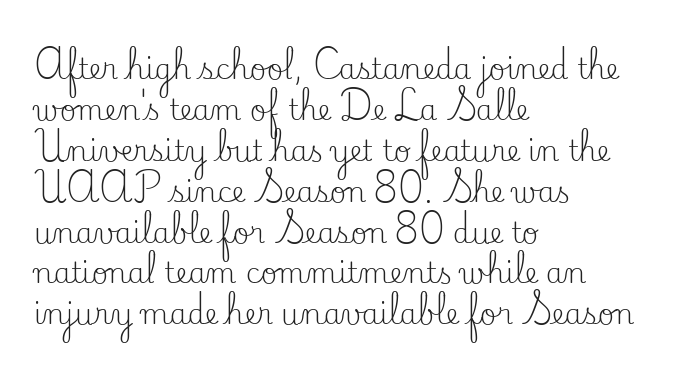
The image shows 28 px regular-weight type, upright; set left-aligned, normal line spacing (1.46x), normal letter spacing, not underlined; low stroke contrast and a small x-height.
